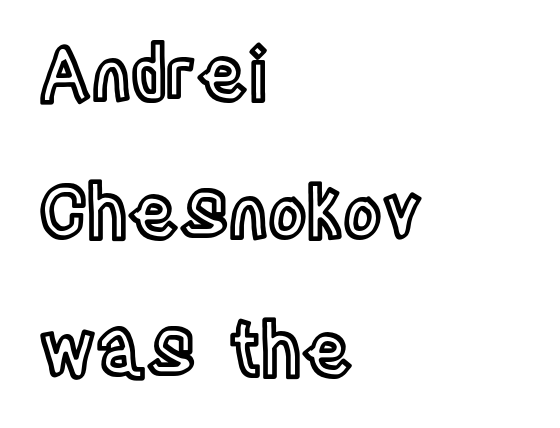
Q: Is the text italic (slanted)? A: No, it is upright.
Q: Is the text underlined? A: No.
Q: How is the paragraph aligned? A: Left-aligned.
Q: Is the spacing between letters normal or unusually wide? A: Normal.
Q: Width (condensed, normal, or wide)? A: Condensed.
Q: x-height? A: Large.
Q: Monospaced? A: No.
